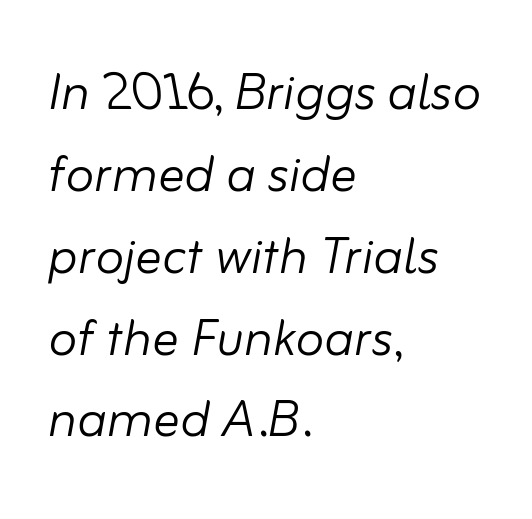
The passage shown is typed in a proportional face where columns would drift. The strokes carry an ordinary text weight at most. In CSS terms this would be text-align: left. Nobody drew a line under any word here. The gaps between neighbouring characters are ordinary and unremarkable. Posture: slanted.
